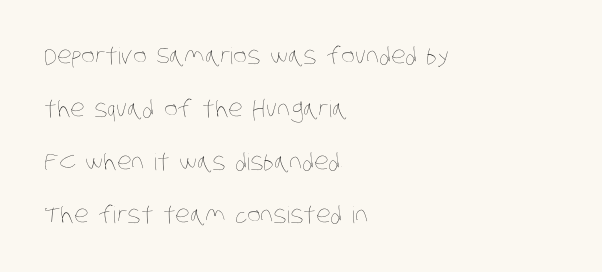
The image shows 23 px text type; set left-aligned, loose line spacing (2.31x), normal letter spacing, not underlined.
